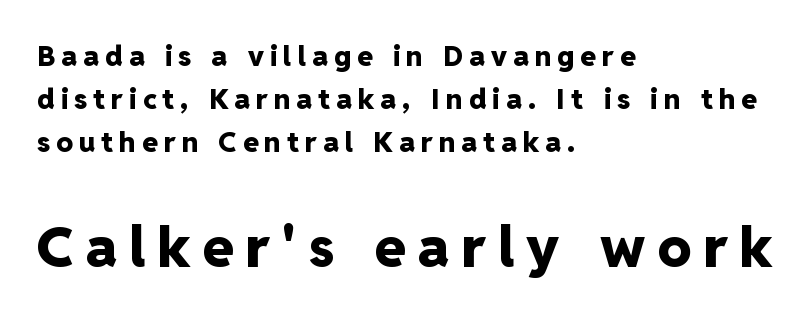
{"serif": "no", "italic": "no", "bold": "yes", "weight": "heavy", "width": "normal", "stroke_contrast": "low", "x_height": "medium", "monospaced": "no", "underline": "no", "align": "left", "line_spacing": "normal", "line_spacing_ratio": 1.53, "letter_spacing": "wide", "letter_spacing_em": 0.22, "larger_block": "second", "size_ratio": 2.0, "glyph_px": 56}
